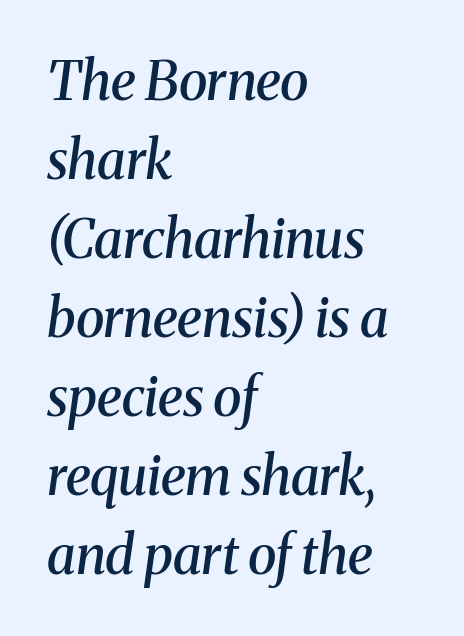
Q: Is the text bold? A: Semi-bold.
Q: Is the text italic (slanted)? A: Yes, it leans right by about 8 degrees.
Q: Is the typeface a serif or a sans-serif typeface? A: Serif.
Q: Is the text underlined? A: No.
Q: How is the paragraph aligned? A: Left-aligned.
Q: Is the spacing between letters normal or unusually wide? A: Normal.
Q: Is the spacing between lines tight, normal or loose? A: Normal.
Q: Width (condensed, normal, or wide)? A: Normal.
Q: Stroke contrast? A: Medium.
Q: x-height? A: Medium.
Q: Monospaced? A: No.
